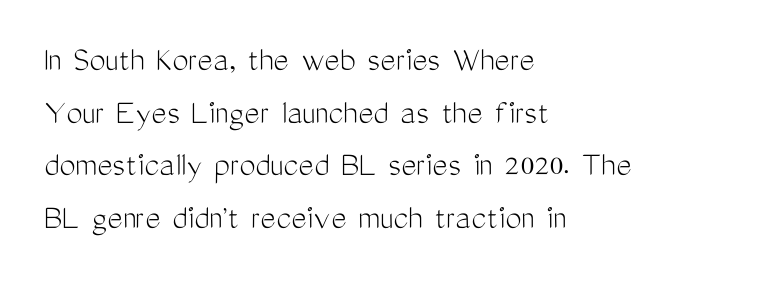
The image shows 36 px light, condensed sans-serif type, upright; set left-aligned, normal line spacing (1.46x), normal letter spacing, not underlined; medium stroke contrast and a medium x-height.
